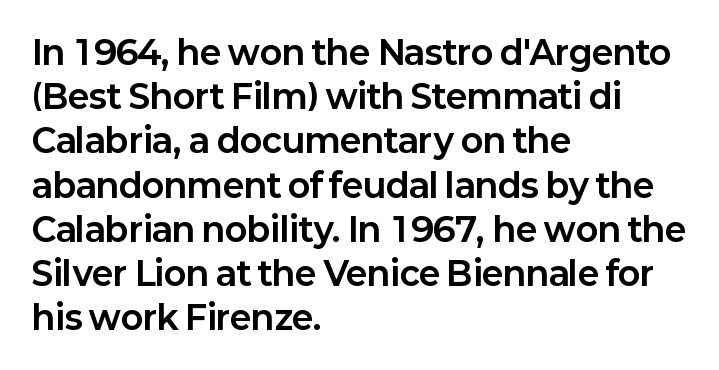
The image shows 33 px bold sans-serif type, upright; set left-aligned, normal line spacing (1.34x), normal letter spacing, not underlined; low stroke contrast and a medium x-height.
